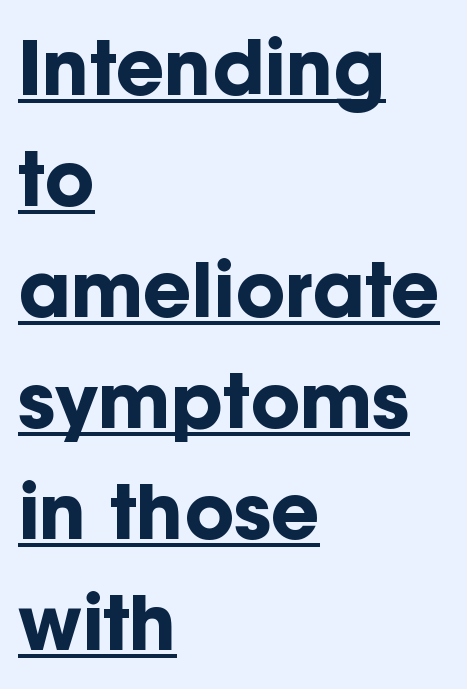
{"serif": "no", "italic": "no", "bold": "yes", "weight": "bold", "width": "normal", "stroke_contrast": "low", "x_height": "medium", "monospaced": "no", "underline": "yes", "align": "left", "line_spacing": "normal", "line_spacing_ratio": 1.48, "letter_spacing": "normal", "letter_spacing_em": 0.0, "glyph_px": 75}
